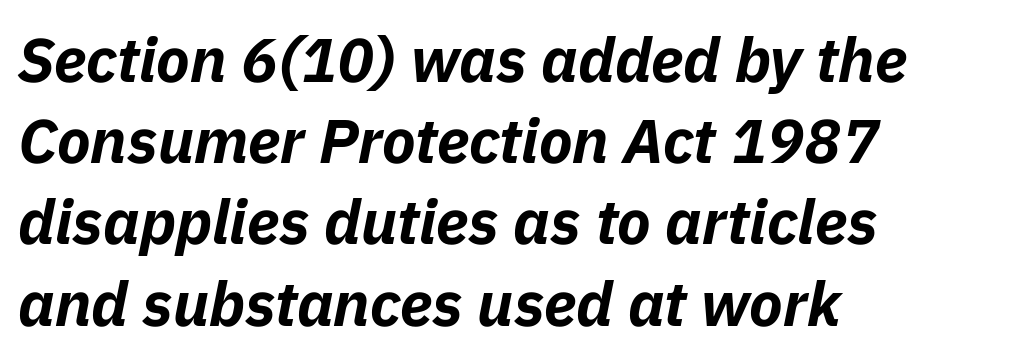
Q: Is the text bold? A: Yes.
Q: Is the text italic (slanted)? A: Yes, it leans right by about 11 degrees.
Q: Is the text underlined? A: No.
Q: How is the paragraph aligned? A: Left-aligned.
Q: Is the spacing between letters normal or unusually wide? A: Normal.
Q: Is the spacing between lines tight, normal or loose? A: Normal.
Q: Width (condensed, normal, or wide)? A: Normal.
Q: Stroke contrast? A: Low.
Q: x-height? A: Medium.
Q: Monospaced? A: No.
